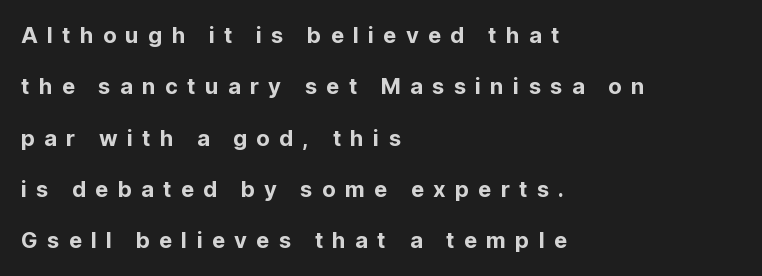
A bare baseline throughout the passage. Short and long lines alike share a common starting point at left. There is plenty of visible air inserted between adjacent glyphs. Baseline-to-baseline distance is far greater than the letter height.
